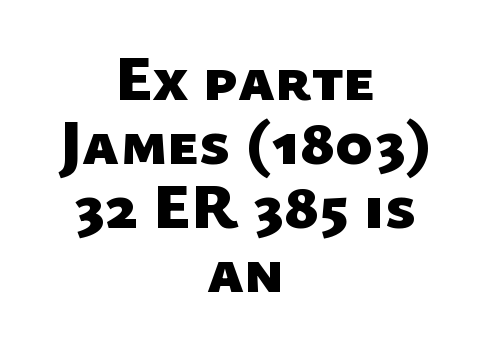
{"serif": "no", "bold": "yes", "weight": "heavy", "width": "normal", "stroke_contrast": "low", "x_height": "medium", "monospaced": "no", "underline": "no", "align": "center", "line_spacing": "tight", "line_spacing_ratio": 1.0, "letter_spacing": "normal", "letter_spacing_em": 0.0, "glyph_px": 64}
